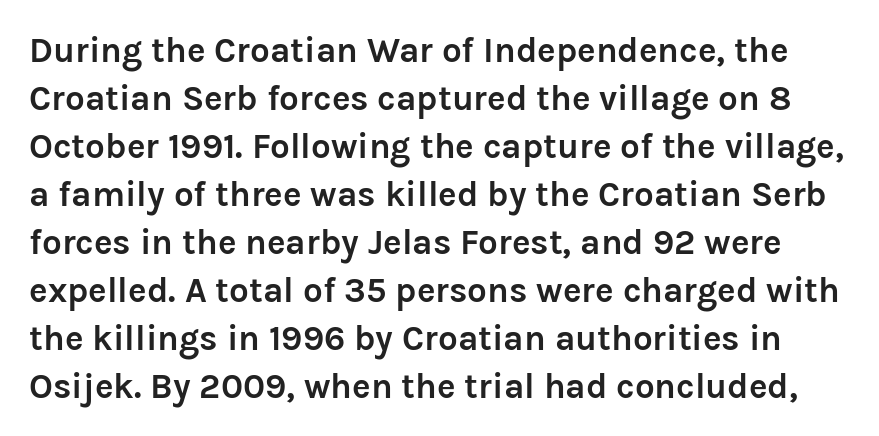
{"serif": "no", "italic": "no", "bold": "yes", "weight": "semibold", "width": "normal", "stroke_contrast": "low", "x_height": "medium", "monospaced": "no", "underline": "no", "line_spacing": "normal", "line_spacing_ratio": 1.37, "letter_spacing": "normal", "letter_spacing_em": 0.0, "glyph_px": 35}
